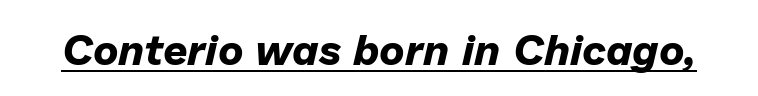
Think of a printed novel: that variable character pitch is what you see here. The rendering uses a bold face; every stroke is thick and dark. The words here are underlined. A typesetter would mark this as italic. Letter spacing: default.
